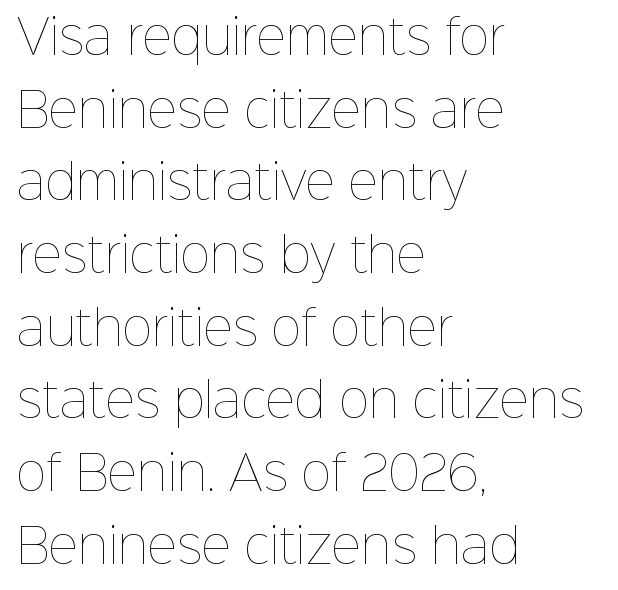
Q: Is the text bold? A: No.
Q: Is the text italic (slanted)? A: No, it is upright.
Q: Is the text underlined? A: No.
Q: How is the paragraph aligned? A: Left-aligned.
Q: Is the spacing between letters normal or unusually wide? A: Normal.
Q: Is the spacing between lines tight, normal or loose? A: Normal.
Q: Width (condensed, normal, or wide)? A: Normal.
Q: Stroke contrast? A: Low.
Q: x-height? A: Medium.
Q: Monospaced? A: No.
